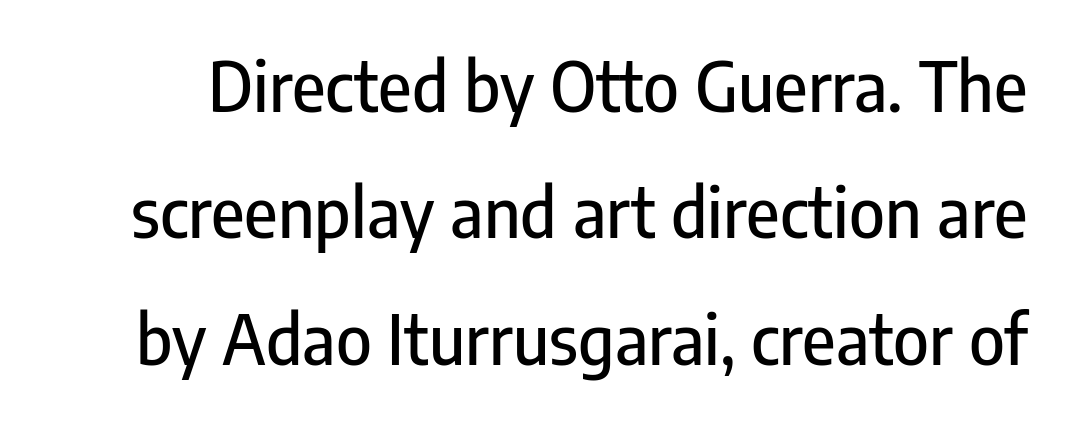
The passage shown is not underscored anywhere. It's the straight-up-and-down kind of type. The letters sit at their default tracking, neither squeezed nor spread. Here the designer chose a conventional face with non-uniform glyph widths. No feet cap the strokes, marking this as sans-serif type.
